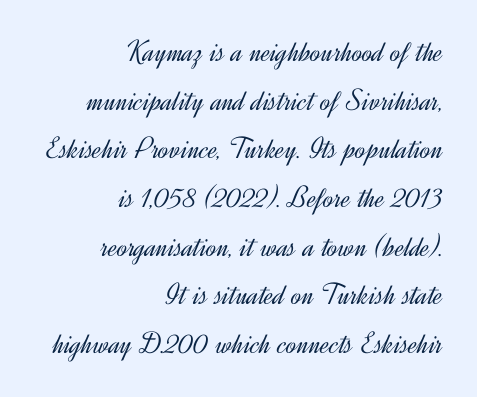
{"serif": "no", "bold": "no", "weight": "light", "width": "normal", "x_height": "small", "monospaced": "no", "underline": "no", "align": "right", "line_spacing": "normal", "line_spacing_ratio": 1.57, "letter_spacing": "normal", "letter_spacing_em": 0.0, "glyph_px": 31}
